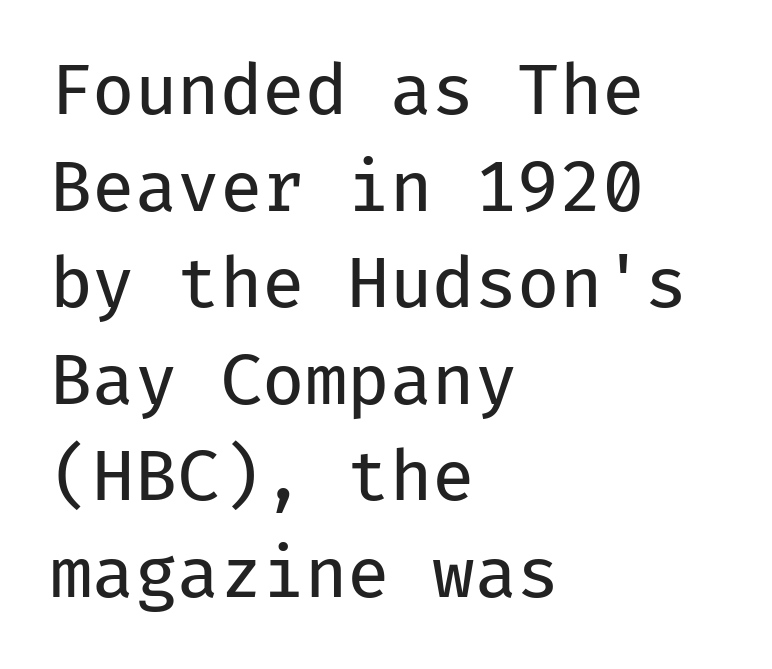
Q: Is the text bold? A: No.
Q: Is the text italic (slanted)? A: No, it is upright.
Q: Is the typeface a serif or a sans-serif typeface? A: Sans-serif.
Q: Is the text underlined? A: No.
Q: How is the paragraph aligned? A: Left-aligned.
Q: Is the spacing between letters normal or unusually wide? A: Normal.
Q: Is the spacing between lines tight, normal or loose? A: Normal.
Q: Width (condensed, normal, or wide)? A: Normal.
Q: Stroke contrast? A: Low.
Q: x-height? A: Medium.
Q: Monospaced? A: Yes.
